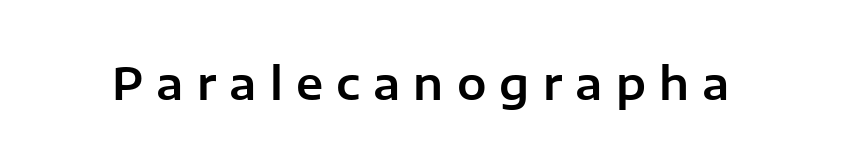
Q: Is the text italic (slanted)? A: No, it is upright.
Q: Is the typeface a serif or a sans-serif typeface? A: Sans-serif.
Q: Is the text underlined? A: No.
Q: Is the spacing between letters normal or unusually wide? A: Unusually wide.
Q: Width (condensed, normal, or wide)? A: Normal.
Q: Stroke contrast? A: Low.
Q: x-height? A: Medium.
Q: Monospaced? A: No.
